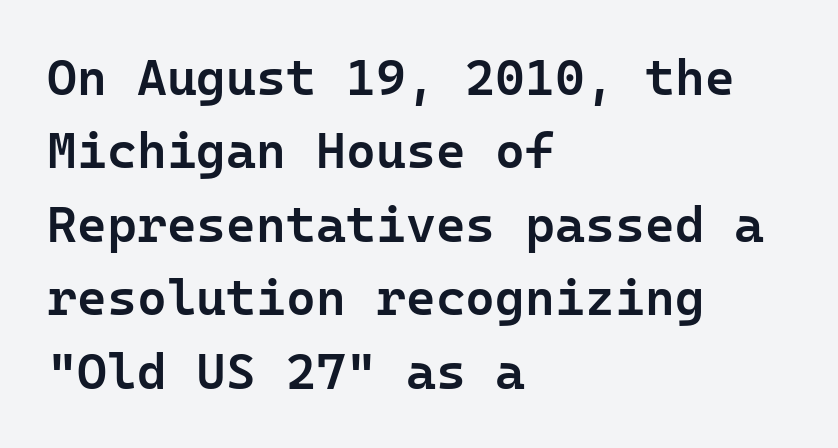
The image shows 51 px semibold sans-serif type, upright; set left-aligned, normal line spacing (1.44x), normal letter spacing, not underlined; low stroke contrast and a medium x-height.
